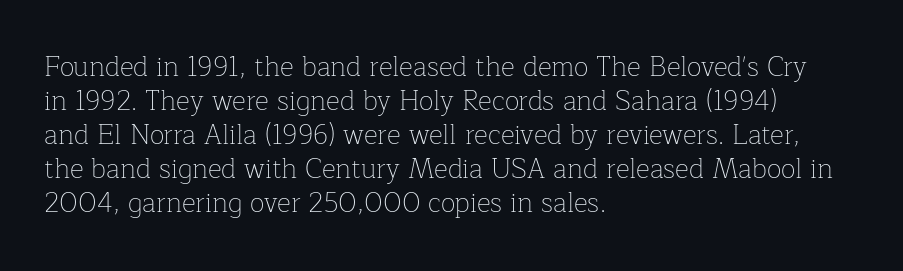
{"italic": "no", "bold": "no", "underline": "no", "align": "left", "line_spacing": "normal", "line_spacing_ratio": 1.26, "letter_spacing": "normal", "letter_spacing_em": 0.0, "glyph_px": 27}
